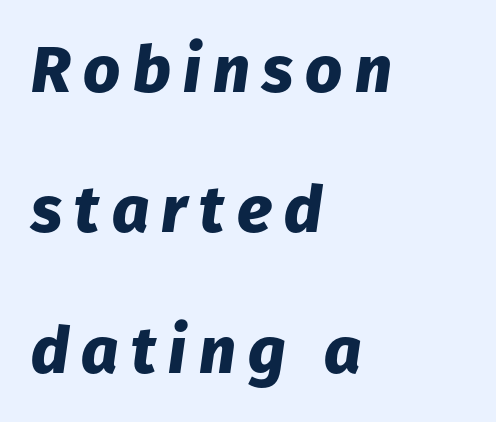
The image shows 65 px heavy type, italic (leaning right); set left-aligned, loose line spacing (2.16x), not underlined; low stroke contrast and a medium x-height.
